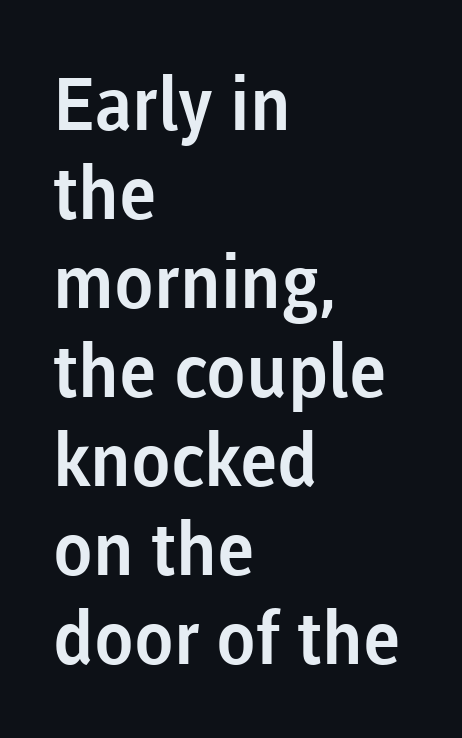
The image shows 73 px sans-serif type, upright; set left-aligned, line spacing 1.22x, normal letter spacing, not underlined; low stroke contrast and a medium x-height.
